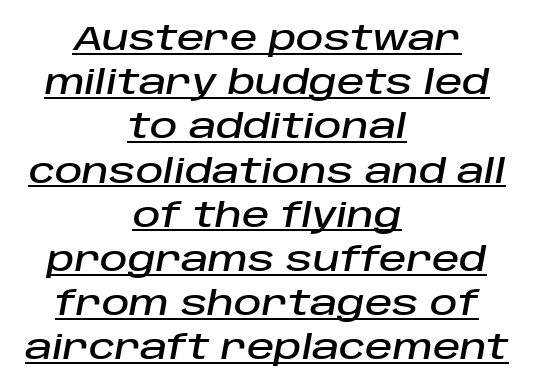
{"italic": "yes", "lean": "right", "slant_degrees": 10, "width": "normal", "stroke_contrast": "low", "x_height": "large", "monospaced": "no", "underline": "yes", "align": "center", "line_spacing": "normal", "line_spacing_ratio": 1.3, "letter_spacing": "normal", "letter_spacing_em": 0.0, "glyph_px": 34}
